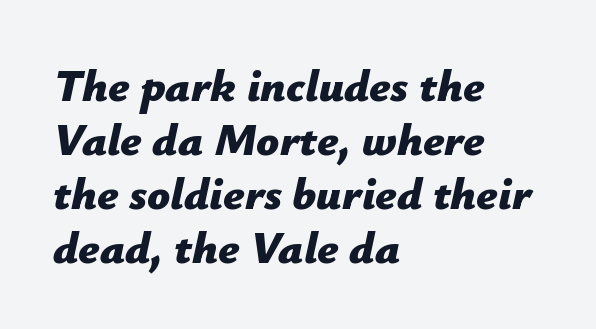
{"italic": "yes", "lean": "right", "slant_degrees": 12, "bold": "yes", "weight": "bold", "width": "normal", "stroke_contrast": "low", "x_height": "medium", "monospaced": "no", "underline": "no", "align": "left", "line_spacing_ratio": 1.2, "letter_spacing": "normal", "letter_spacing_em": 0.0, "glyph_px": 45}
